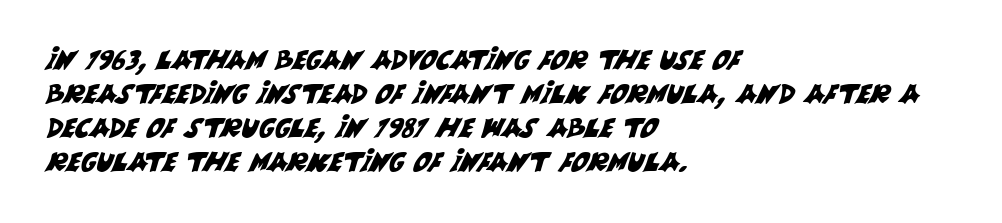
{"underline": "no", "align": "left", "line_spacing": "normal", "line_spacing_ratio": 1.26, "letter_spacing": "normal", "letter_spacing_em": 0.0, "glyph_px": 27}
